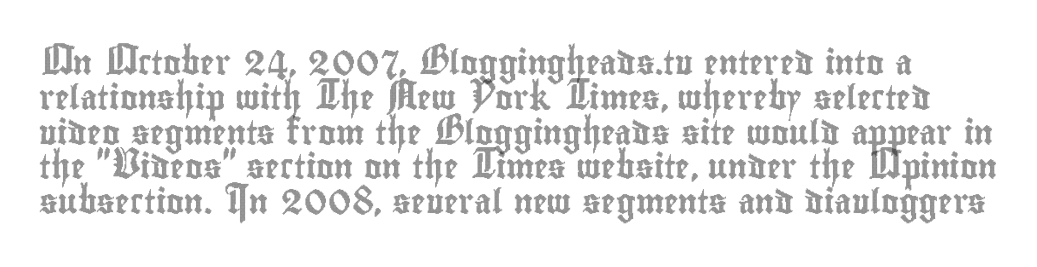
Style check: upright. The string is rendered with underlining switched off. Does extra space separate the letters? No, they use regular spacing. The line-height multiplier appears to be the usual default.
